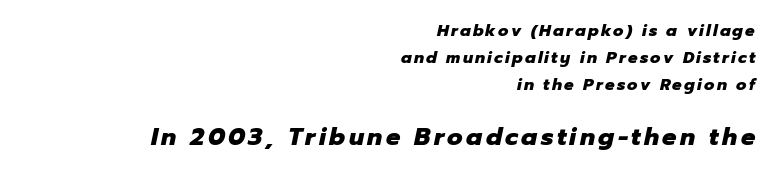
The image shows 24 px bold type, italic (leaning right); set right-aligned, normal line spacing (1.69x), not underlined; the second (bottom) block is 1.5x larger.
